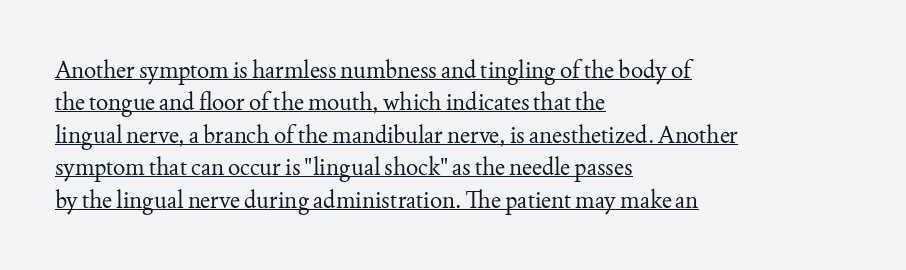
{"italic": "no", "bold": "no", "underline": "yes", "align": "left", "line_spacing": "normal", "line_spacing_ratio": 1.41, "letter_spacing": "normal", "letter_spacing_em": 0.0, "glyph_px": 23}
